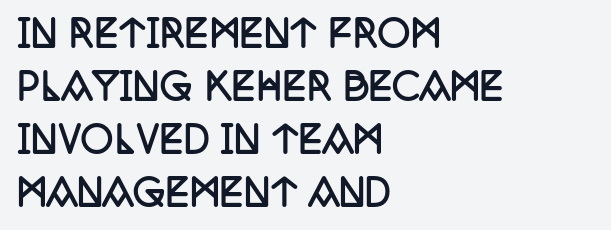
The image shows 36 px semibold, condensed serif type, upright; set left-aligned, normal line spacing (1.47x), normal letter spacing, not underlined; low stroke contrast and a large x-height.
